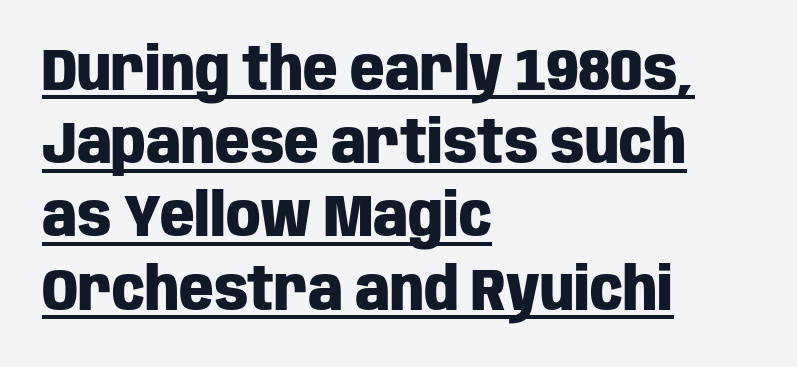
Q: Is the text bold? A: Yes.
Q: Is the text italic (slanted)? A: No, it is upright.
Q: Is the typeface a serif or a sans-serif typeface? A: Sans-serif.
Q: Is the text underlined? A: Yes.
Q: How is the paragraph aligned? A: Left-aligned.
Q: Is the spacing between letters normal or unusually wide? A: Normal.
Q: Width (condensed, normal, or wide)? A: Condensed.
Q: Stroke contrast? A: Low.
Q: x-height? A: Large.
Q: Monospaced? A: No.
